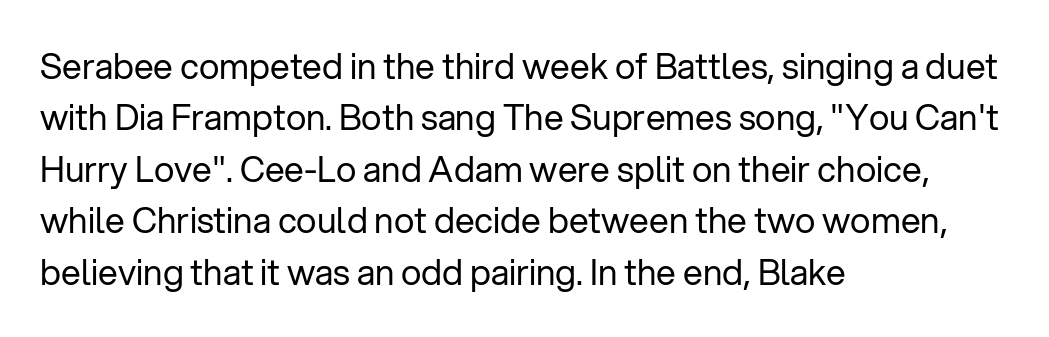
{"serif": "no", "italic": "no", "bold": "no", "weight": "regular", "width": "normal", "stroke_contrast": "low", "x_height": "medium", "monospaced": "no", "underline": "no", "align": "left", "line_spacing": "normal", "line_spacing_ratio": 1.47, "letter_spacing": "normal", "letter_spacing_em": 0.0, "glyph_px": 35}
